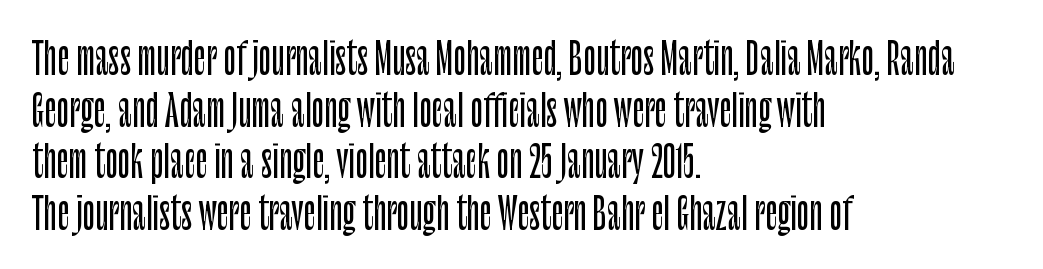
{"serif": "no", "italic": "no", "width": "condensed", "stroke_contrast": "low", "x_height": "large", "monospaced": "no", "underline": "no", "align": "left", "line_spacing_ratio": 1.23, "letter_spacing": "normal", "letter_spacing_em": 0.0, "glyph_px": 42}
